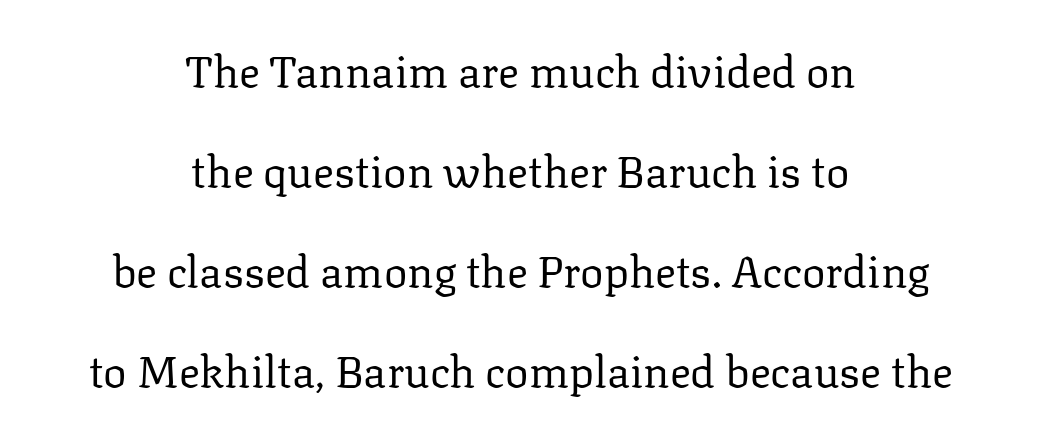
Serif or sans? Serif — the stroke terminals have little feet. A clean baseline with only descenders dipping below it. Rows of type keep a wide berth in the vertical direction. Designer's note — italics off, roman on. The passage is arranged like a title page — every line centered. In terms of letterspacing, this is plain default setting.
